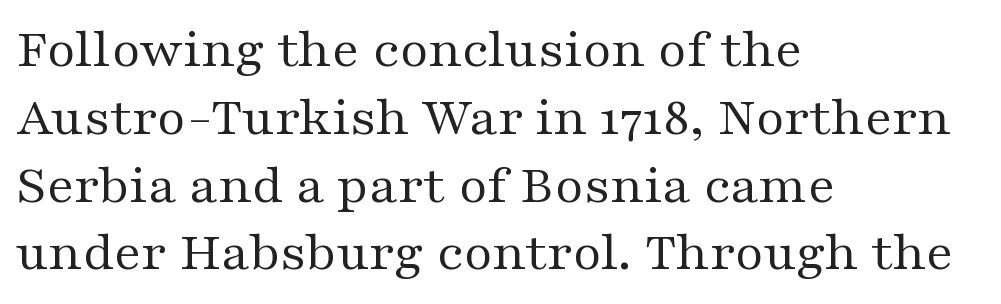
Beneath every word, the page is bare. Upright lettering throughout. Small tapered or slab feet sit at the stroke ends, so this counts as serif. Nobody touched the tracking dial on this one. Is this a fixed-width face? No — the glyphs have proportional, varying widths. Notice how the passage keeps a crisp vertical edge on the left only.
